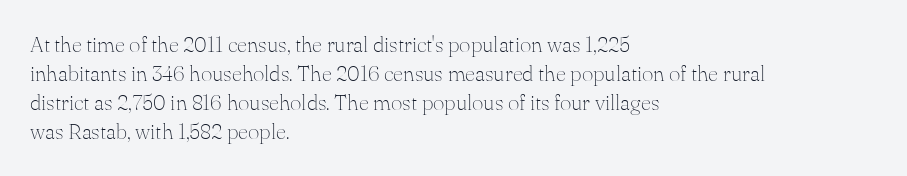
The image shows 22 px text type, upright; set left-aligned, normal line spacing (1.32x), normal letter spacing, not underlined.
